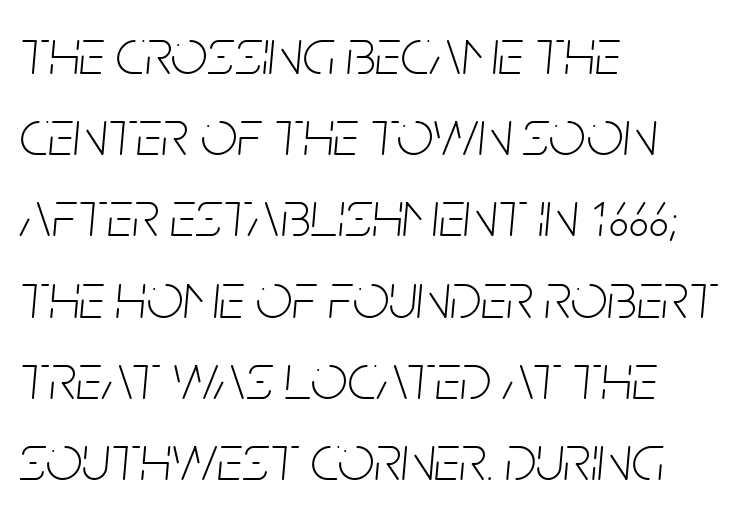
The image shows 65 px thin, condensed type, italic (leaning right); set left-aligned, normal line spacing (1.25x), normal letter spacing, not underlined; low stroke contrast and a large x-height.
